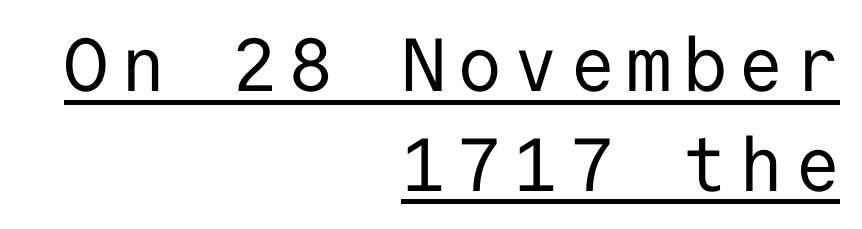
Q: Is the text bold? A: No.
Q: Is the text italic (slanted)? A: No, it is upright.
Q: Is the typeface a serif or a sans-serif typeface? A: Sans-serif.
Q: Is the text underlined? A: Yes.
Q: How is the paragraph aligned? A: Right-aligned.
Q: Is the spacing between lines tight, normal or loose? A: Normal.
Q: Width (condensed, normal, or wide)? A: Normal.
Q: Stroke contrast? A: Low.
Q: x-height? A: Medium.
Q: Monospaced? A: Yes.
